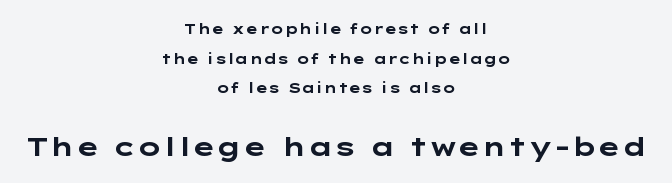
Q: Is the text bold? A: Yes.
Q: Is the text italic (slanted)? A: No, it is upright.
Q: Is the text underlined? A: No.
Q: How is the paragraph aligned? A: Centered.
Q: Is the spacing between letters normal or unusually wide? A: Normal.
Q: Is the spacing between lines tight, normal or loose? A: Loose.
Q: Which block of text is set in a larger size, the first (top) or the second (bottom)? A: The second (bottom) one.
